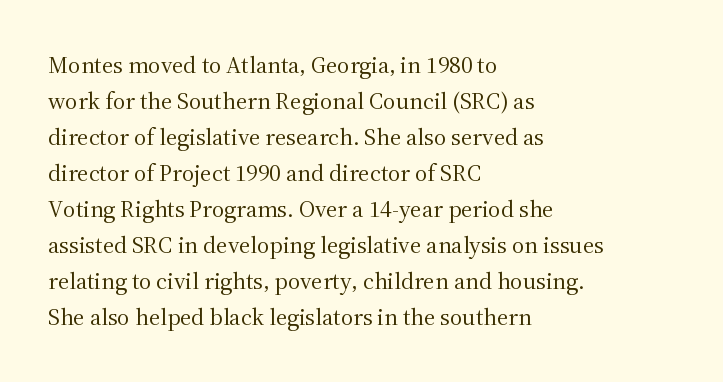
{"italic": "no", "bold": "no", "underline": "no", "align": "left", "line_spacing": "normal", "line_spacing_ratio": 1.5, "letter_spacing": "normal", "letter_spacing_em": 0.0, "glyph_px": 24}
